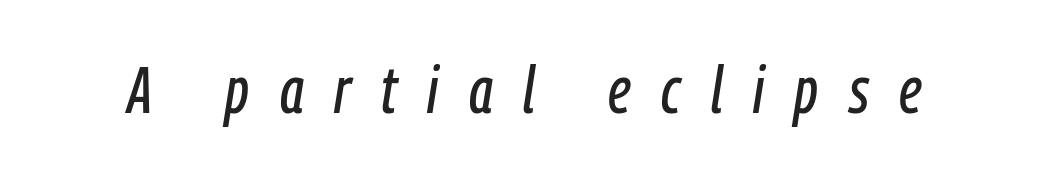
The image shows 65 px condensed type, italic (leaning right); set unusually wide letter spacing (+0.47 em), not underlined; low stroke contrast and a medium x-height.
